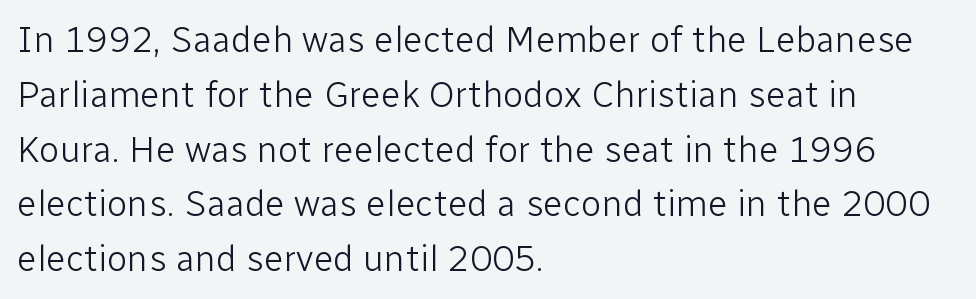
The image shows 37 px light sans-serif type, upright; set left-aligned, normal line spacing (1.48x), normal letter spacing, not underlined; low stroke contrast and a medium x-height.
